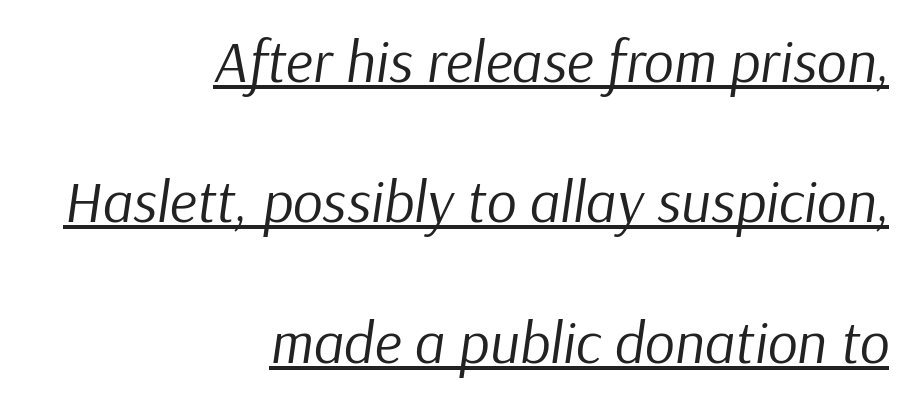
Weight: not bold — regular or lighter. Think of a printed novel: that variable character pitch is what you see here. How would I describe the line gaps? Wide and relaxed. Notice how the passage keeps a crisp vertical edge on the right only.
